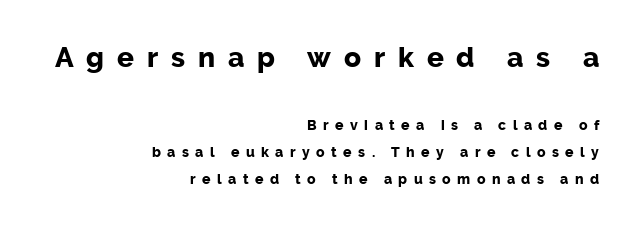
{"serif": "no", "italic": "no", "bold": "yes", "weight": "bold", "width": "normal", "stroke_contrast": "low", "x_height": "medium", "monospaced": "no", "underline": "no", "align": "right", "line_spacing": "loose", "line_spacing_ratio": 1.92, "letter_spacing": "wide", "letter_spacing_em": 0.46, "larger_block": "first", "size_ratio": 2.0, "glyph_px": 28}
